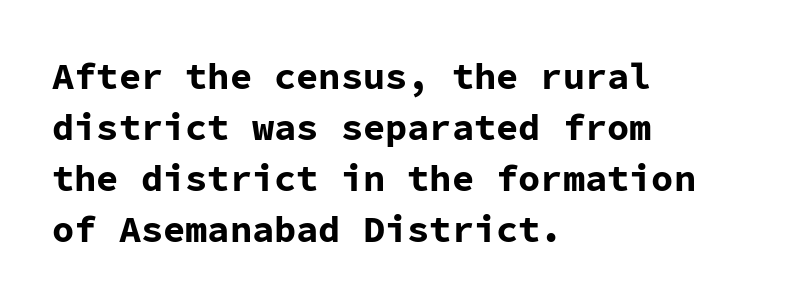
The image shows 37 px bold sans-serif type, upright, monospaced; set left-aligned, normal line spacing (1.38x), normal letter spacing, not underlined; low stroke contrast and a medium x-height.
